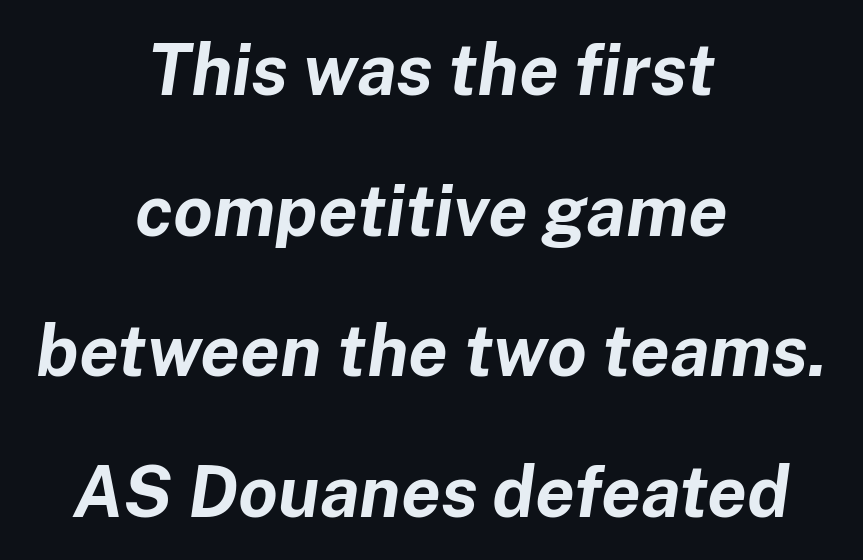
Q: Is the text bold? A: Yes.
Q: Is the text italic (slanted)? A: Yes, it leans right by about 8 degrees.
Q: Is the text underlined? A: No.
Q: How is the paragraph aligned? A: Centered.
Q: Is the spacing between letters normal or unusually wide? A: Normal.
Q: Is the spacing between lines tight, normal or loose? A: Loose.
Q: Width (condensed, normal, or wide)? A: Normal.
Q: Stroke contrast? A: Low.
Q: x-height? A: Medium.
Q: Monospaced? A: No.
